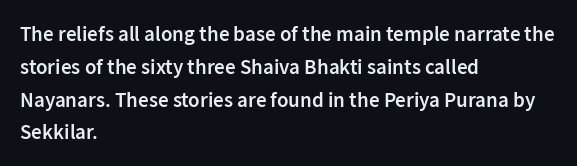
Q: Is the text bold? A: Semi-bold.
Q: Is the text italic (slanted)? A: No, it is upright.
Q: Is the text underlined? A: No.
Q: How is the paragraph aligned? A: Left-aligned.
Q: Is the spacing between letters normal or unusually wide? A: Normal.
Q: Is the spacing between lines tight, normal or loose? A: Normal.
